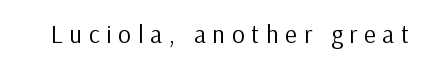
The image shows 25 px text type, upright; set unusually wide letter spacing (+0.27 em), not underlined.
